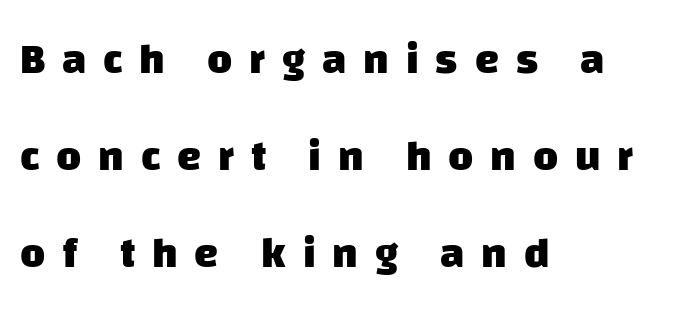
{"serif": "no", "bold": "yes", "weight": "heavy", "width": "normal", "stroke_contrast": "low", "x_height": "large", "monospaced": "no", "underline": "no", "align": "left", "line_spacing": "loose", "line_spacing_ratio": 2.26, "letter_spacing": "wide", "letter_spacing_em": 0.39, "glyph_px": 43}
